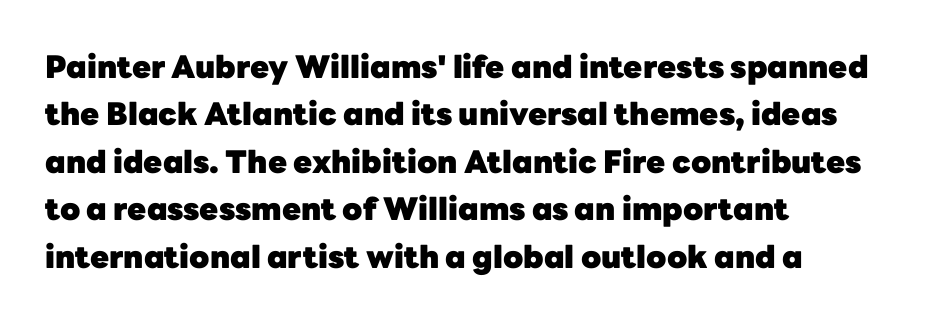
The image shows 31 px heavy sans-serif type, upright; set left-aligned, normal line spacing (1.53x), normal letter spacing, not underlined; low stroke contrast and a medium x-height.
